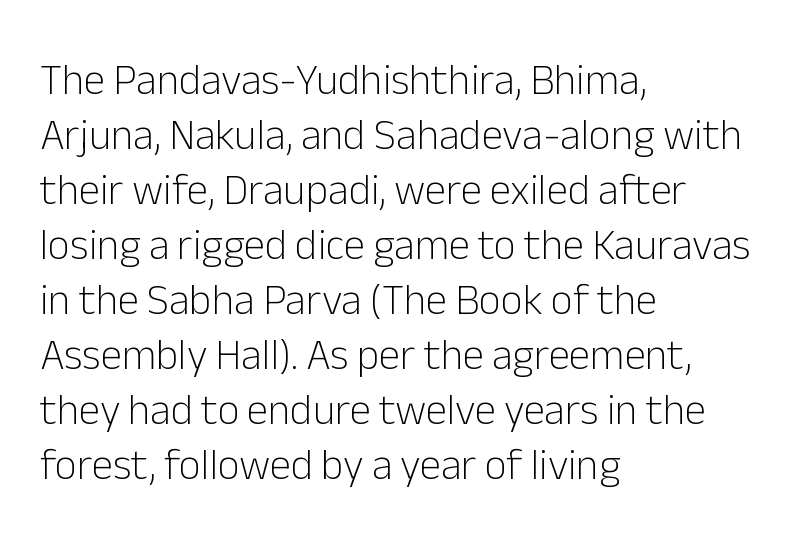
Horizontal alignment here is leftward, the default for most running prose. Glyph-to-glyph distance matches everyday printed text. Leading: standard. No letter is thick-stroked: the sample isn't bold. Each letter keeps its own natural width here, so spacing adapts to shape.
